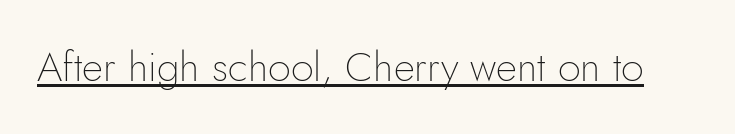
{"serif": "no", "italic": "no", "bold": "no", "weight": "thin", "width": "normal", "stroke_contrast": "low", "x_height": "small", "monospaced": "no", "underline": "yes", "letter_spacing": "normal", "letter_spacing_em": 0.0, "glyph_px": 41}
